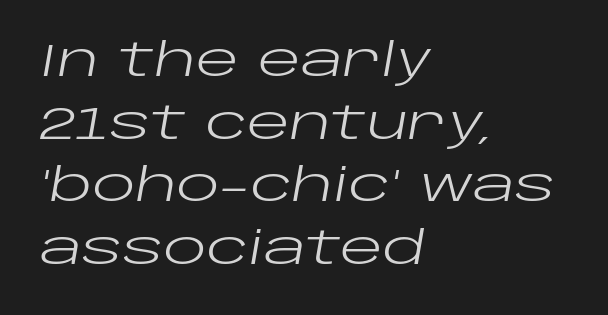
The image shows 45 px regular-weight, wide type, italic (leaning right); set left-aligned, normal line spacing (1.39x), normal letter spacing, not underlined; low stroke contrast and a large x-height.
